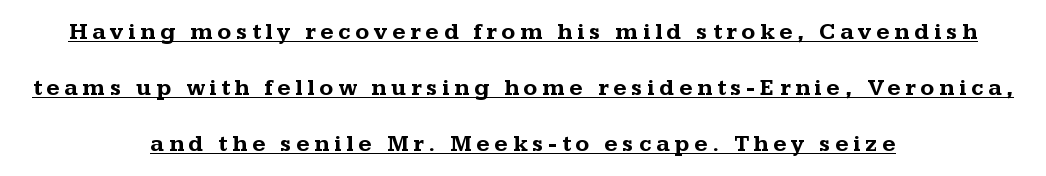
Q: Is the text bold? A: Yes.
Q: Is the text italic (slanted)? A: No, it is upright.
Q: Is the text underlined? A: Yes.
Q: How is the paragraph aligned? A: Centered.
Q: Is the spacing between letters normal or unusually wide? A: Unusually wide.
Q: Is the spacing between lines tight, normal or loose? A: Loose.
